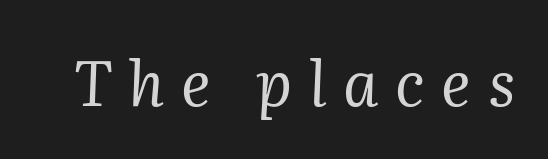
In terms of letterform style, serifs are clearly present. Compared with a typical body face, this is equally light or lighter still. Each letter keeps its own natural width here, so spacing adapts to shape. Loose tracking; the words dissolve into strings of separated letters.
